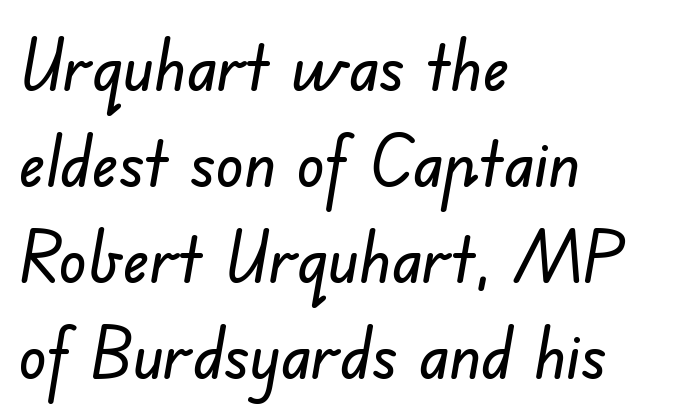
{"serif": "no", "width": "normal", "stroke_contrast": "low", "x_height": "small", "monospaced": "no", "underline": "no", "align": "left", "line_spacing": "normal", "line_spacing_ratio": 1.37, "letter_spacing": "normal", "letter_spacing_em": 0.0, "glyph_px": 70}
